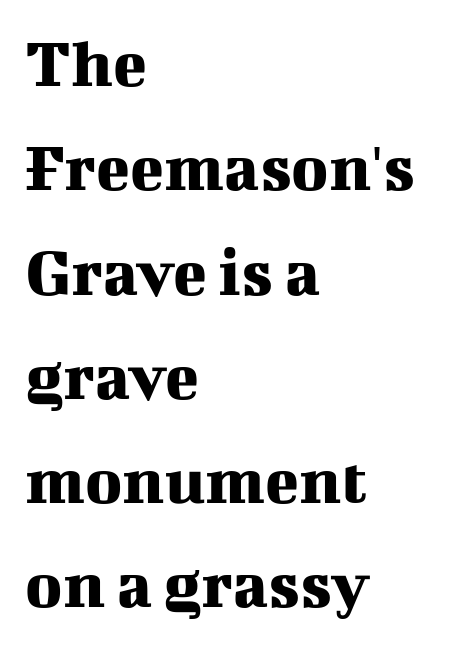
{"serif": "yes", "italic": "no", "width": "normal", "stroke_contrast": "medium", "x_height": "medium", "monospaced": "no", "underline": "no", "align": "left", "line_spacing": "normal", "line_spacing_ratio": 1.49, "letter_spacing": "normal", "letter_spacing_em": 0.0, "glyph_px": 70}
